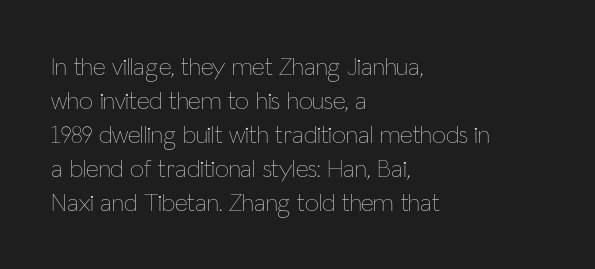
Q: Is the text bold? A: No.
Q: Is the text italic (slanted)? A: No, it is upright.
Q: Is the text underlined? A: No.
Q: How is the paragraph aligned? A: Left-aligned.
Q: Is the spacing between letters normal or unusually wide? A: Normal.
Q: Is the spacing between lines tight, normal or loose? A: Normal.
